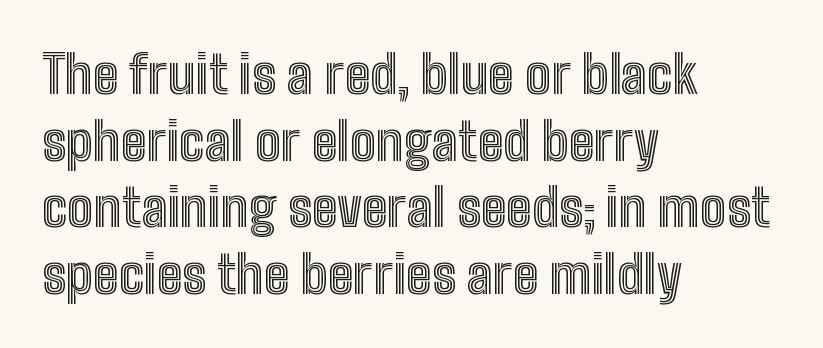
Is there much room between lines? A standard amount, neither cramped nor airy. Nothing unusual about the tracking: characters are spaced as the font intends. Nobody drew a line under any word here. Leftover space on each line is placed entirely after the last word. The letters advance in unequal steps, a hallmark of proportional type. Italic: no, the glyphs are upright roman.
